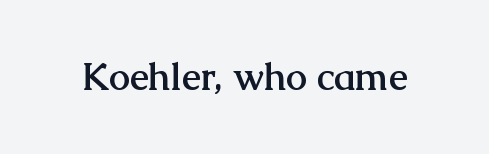
{"serif": "yes", "italic": "no", "bold": "yes", "weight": "semibold", "width": "normal", "stroke_contrast": "medium", "x_height": "medium", "monospaced": "no", "underline": "no", "letter_spacing": "normal", "letter_spacing_em": 0.0, "glyph_px": 38}
